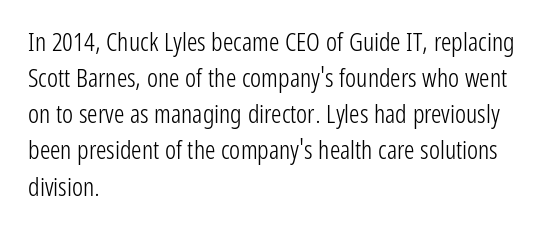
The image shows 26 px text type, upright; set left-aligned, normal line spacing (1.39x), normal letter spacing, not underlined.
